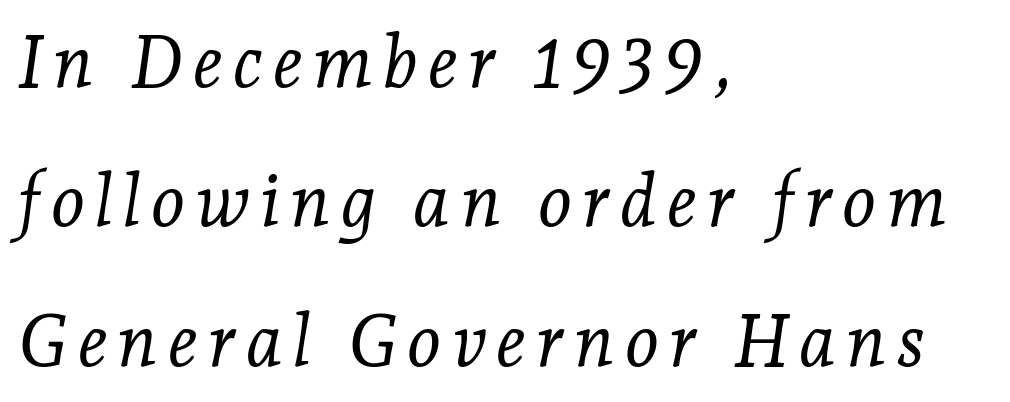
The image shows 73 px light serif type, italic (leaning right); set left-aligned, loose line spacing (1.91x), not underlined; low stroke contrast and a medium x-height.
